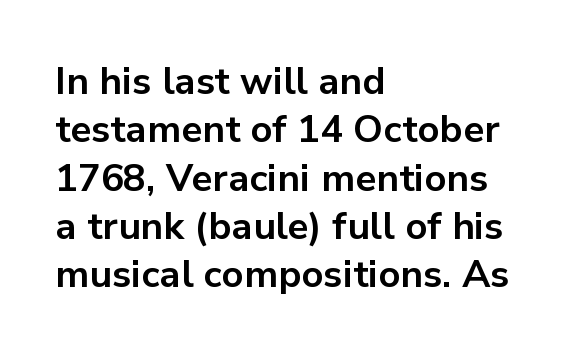
You could not count columns in this text — the font is proportionally spaced. The face used here has the dense, thick strokes of a bold. The letters carry no serifs — their stems end cleanly without finishing strokes. Only glyphs here, with clear space below each row.
